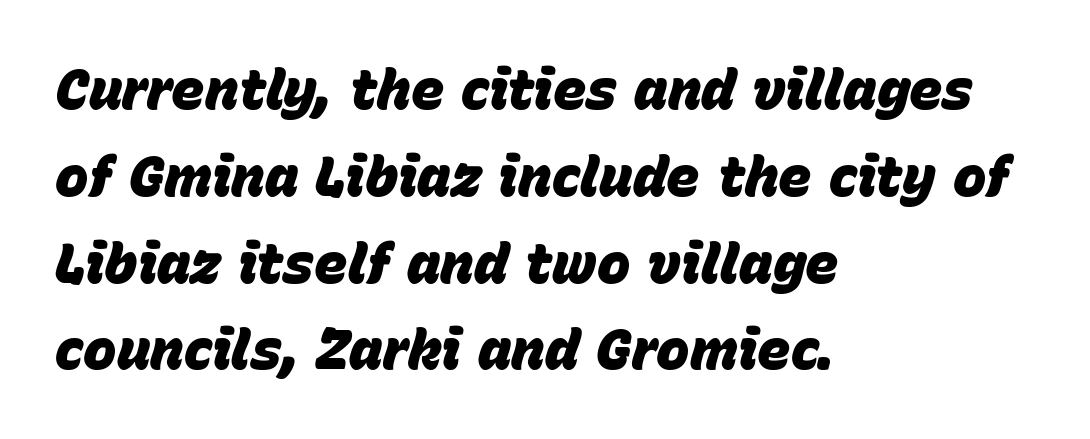
Compared with a centered layout, this one pins lines to the left instead. The passage shown is typed in a proportional face where columns would drift. Glyph-to-glyph distance matches everyday printed text. Heavy-handed strokes throughout: this text is bold. The space between consecutive lines is moderate.
